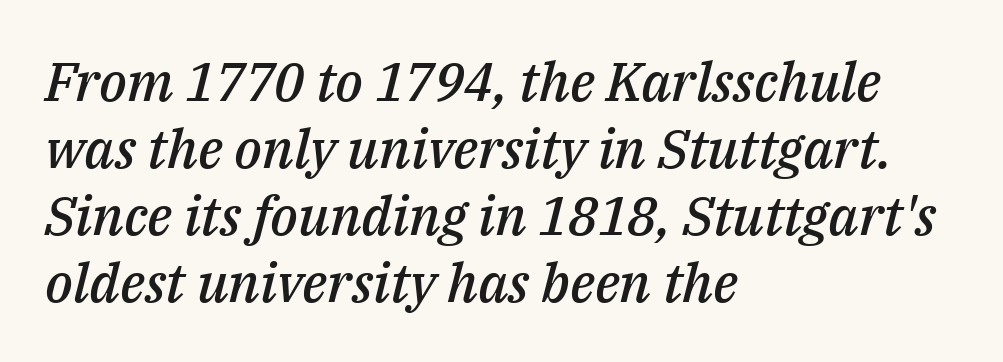
{"italic": "yes", "lean": "right", "slant_degrees": 14, "bold": "semi", "weight": "semibold", "width": "normal", "stroke_contrast": "medium", "x_height": "medium", "monospaced": "no", "underline": "no", "align": "left", "line_spacing_ratio": 1.24, "letter_spacing": "normal", "letter_spacing_em": 0.0, "glyph_px": 54}
